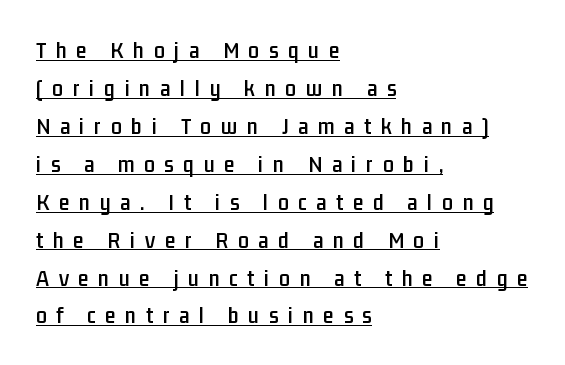
When letters stand straight like this, we call the style roman or upright. The tracking jumps out immediately: characters are airy and widely separated. What's the leading like? Ordinary, nothing unusual. The ragged edge is on the right, which tells us the setting is flush left. Beneath each row of characters lies a ruled line.
